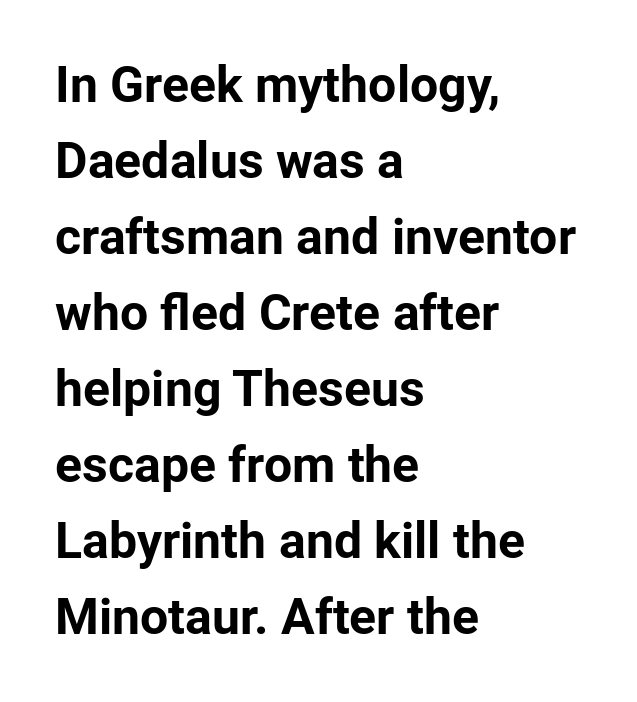
Q: Is the text bold? A: Yes.
Q: Is the text italic (slanted)? A: No, it is upright.
Q: Is the typeface a serif or a sans-serif typeface? A: Sans-serif.
Q: Is the text underlined? A: No.
Q: How is the paragraph aligned? A: Left-aligned.
Q: Is the spacing between letters normal or unusually wide? A: Normal.
Q: Is the spacing between lines tight, normal or loose? A: Normal.
Q: Width (condensed, normal, or wide)? A: Normal.
Q: Stroke contrast? A: Low.
Q: x-height? A: Medium.
Q: Monospaced? A: No.
